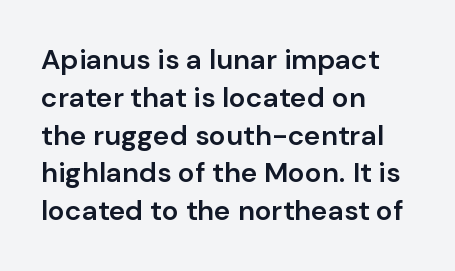
The image shows 28 px semibold sans-serif type, upright; set left-aligned, normal line spacing (1.35x), normal letter spacing, not underlined; low stroke contrast and a medium x-height.
